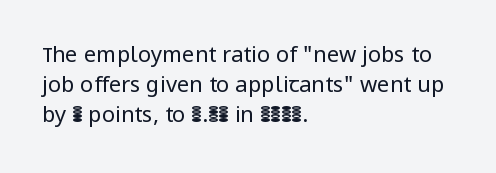
{"italic": "no", "bold": "no", "underline": "no", "align": "left", "line_spacing": "normal", "line_spacing_ratio": 1.36, "letter_spacing": "normal", "letter_spacing_em": 0.0, "glyph_px": 22}
